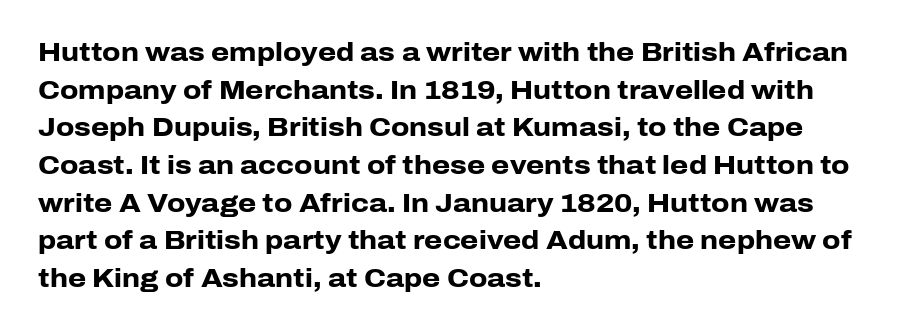
The image shows 26 px bold type, upright; set left-aligned, normal line spacing (1.45x), normal letter spacing, not underlined.
